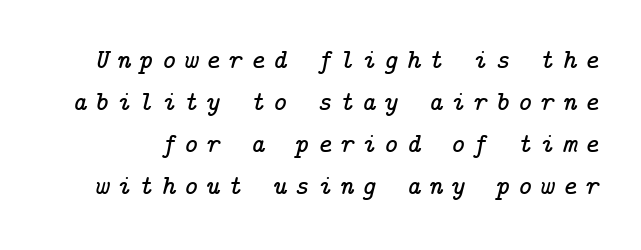
{"italic": "yes", "lean": "right", "slant_degrees": 14, "underline": "no", "line_spacing": "normal", "line_spacing_ratio": 1.56, "letter_spacing": "wide", "letter_spacing_em": 0.3, "glyph_px": 27}
